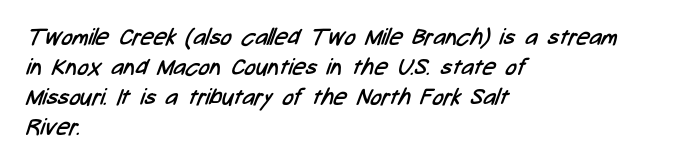
The gaps between neighbouring characters are ordinary and unremarkable. Left-aligned paragraph, ragged on the right. Weight: in the light-to-regular range. Honestly, there is no underline to notice here at all. These lines sit exactly where default settings would place them.
